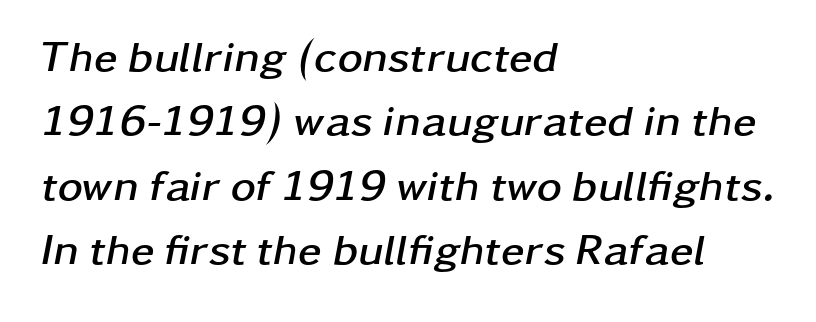
The image shows 43 px semibold, wide type, italic (leaning right); set left-aligned, normal line spacing (1.5x), normal letter spacing, not underlined; low stroke contrast and a medium x-height.
